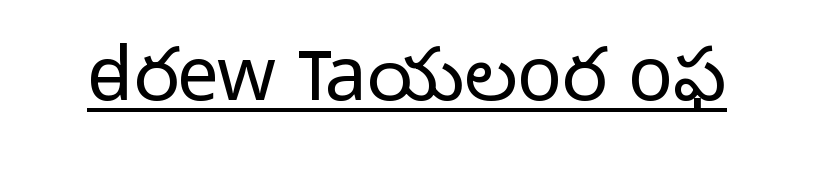
The image shows 75 px light sans-serif type, upright; set normal letter spacing, underlined; low stroke contrast and a medium x-height.
